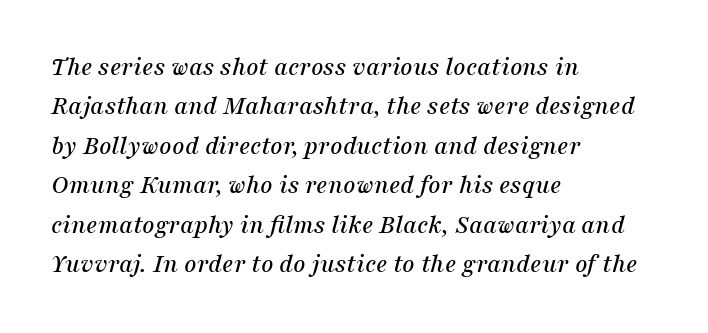
Q: Is the text italic (slanted)? A: Yes, it leans right by about 16 degrees.
Q: Is the text underlined? A: No.
Q: How is the paragraph aligned? A: Left-aligned.
Q: Is the spacing between letters normal or unusually wide? A: Normal.
Q: Is the spacing between lines tight, normal or loose? A: Normal.
